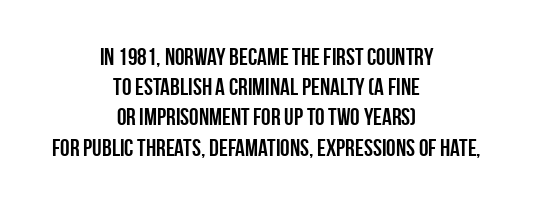
{"italic": "no", "bold": "yes", "underline": "no", "align": "center", "line_spacing": "normal", "line_spacing_ratio": 1.26, "letter_spacing": "normal", "letter_spacing_em": 0.0, "glyph_px": 24}
